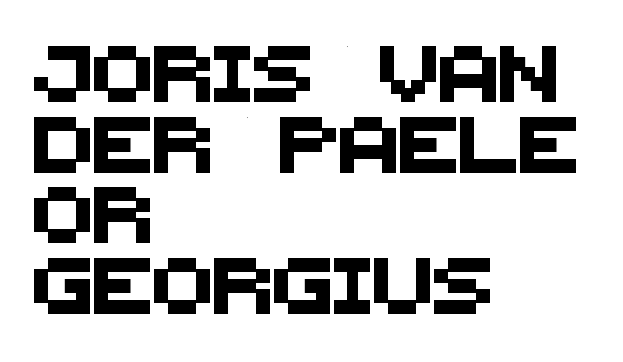
The letters advance in unequal steps, a hallmark of proportional type. Vertically, the passage feels balanced, rows spaced as you'd expect. Every row of glyphs begins at an identical x-position on the left. Nobody touched the tracking dial on this one. Nothing sits at the stroke ends, so this counts as sans-serif. Decoration check: the copy has no underline.
